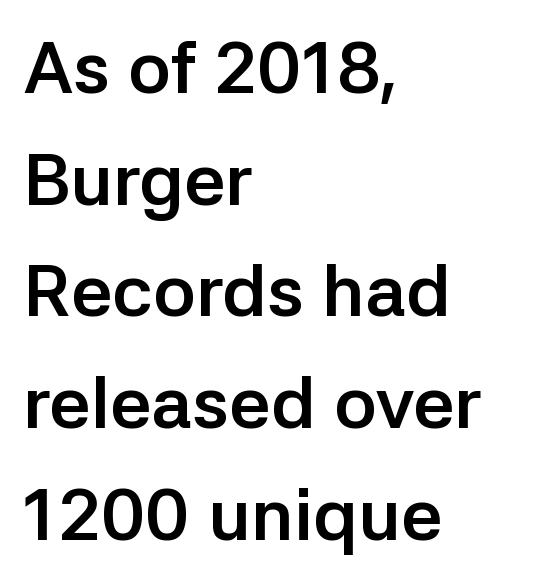
Q: Is the text bold? A: Yes.
Q: Is the text italic (slanted)? A: No, it is upright.
Q: Is the typeface a serif or a sans-serif typeface? A: Sans-serif.
Q: Is the text underlined? A: No.
Q: How is the paragraph aligned? A: Left-aligned.
Q: Is the spacing between letters normal or unusually wide? A: Normal.
Q: Is the spacing between lines tight, normal or loose? A: Normal.
Q: Width (condensed, normal, or wide)? A: Normal.
Q: Stroke contrast? A: Low.
Q: x-height? A: Medium.
Q: Monospaced? A: No.
